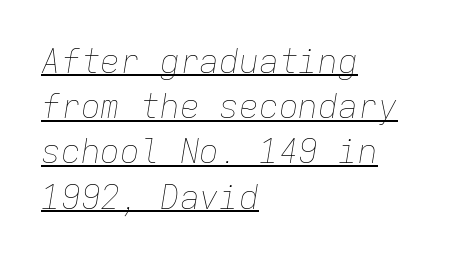
Q: Is the text bold? A: No.
Q: Is the text italic (slanted)? A: Yes, it leans right by about 9 degrees.
Q: Is the text underlined? A: Yes.
Q: How is the paragraph aligned? A: Left-aligned.
Q: Is the spacing between letters normal or unusually wide? A: Normal.
Q: Is the spacing between lines tight, normal or loose? A: Normal.
Q: Width (condensed, normal, or wide)? A: Normal.
Q: Stroke contrast? A: Low.
Q: x-height? A: Medium.
Q: Monospaced? A: Yes.
